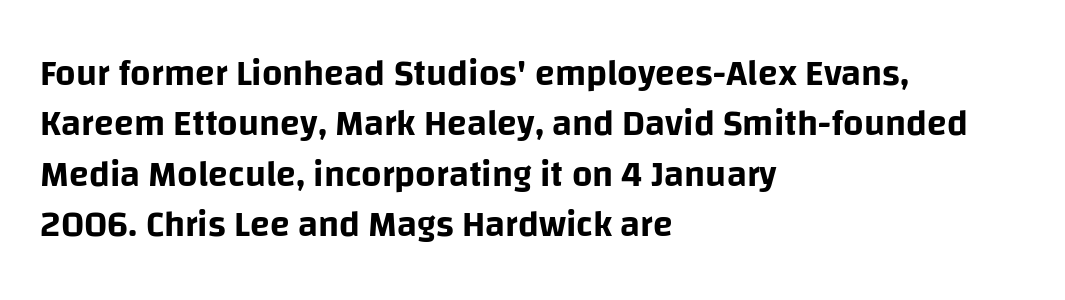
{"serif": "no", "italic": "no", "width": "normal", "stroke_contrast": "low", "x_height": "large", "monospaced": "no", "underline": "no", "align": "left", "line_spacing": "normal", "line_spacing_ratio": 1.4, "letter_spacing": "normal", "letter_spacing_em": 0.0, "glyph_px": 36}
